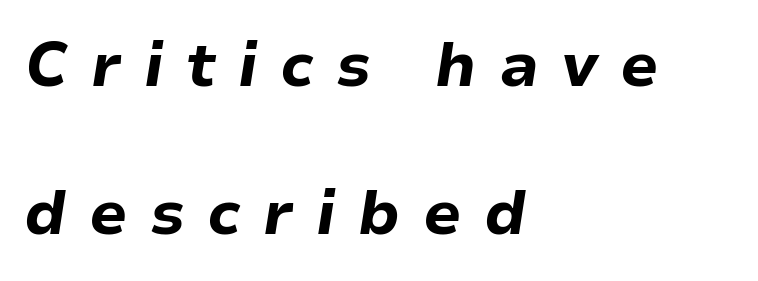
The image shows 61 px bold type, italic (leaning right); set left-aligned, loose line spacing (2.43x), unusually wide letter spacing (+0.37 em), not underlined; low stroke contrast and a medium x-height.
